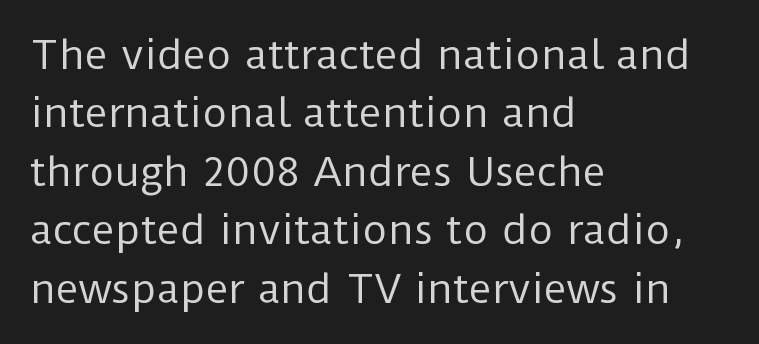
The image shows 39 px regular-weight sans-serif type, upright; set left-aligned, normal line spacing (1.5x), normal letter spacing, not underlined; low stroke contrast and a medium x-height.
